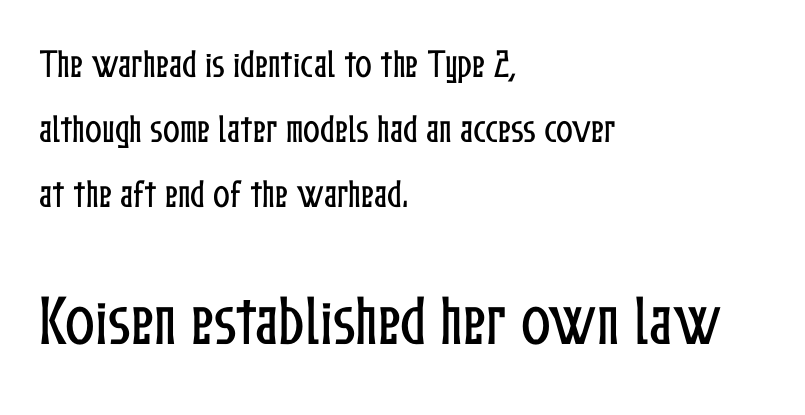
{"italic": "no", "width": "condensed", "stroke_contrast": "low", "x_height": "medium", "monospaced": "no", "underline": "no", "align": "left", "line_spacing": "loose", "line_spacing_ratio": 2.1, "letter_spacing": "normal", "letter_spacing_em": 0.0, "larger_block": "second", "size_ratio": 1.77, "glyph_px": 55}
